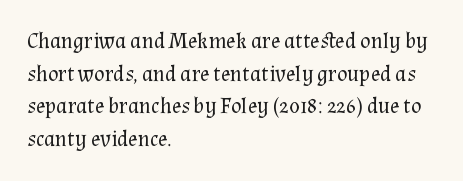
{"italic": "no", "bold": "no", "underline": "no", "align": "left", "line_spacing": "normal", "line_spacing_ratio": 1.48, "letter_spacing": "normal", "letter_spacing_em": 0.0, "glyph_px": 22}
